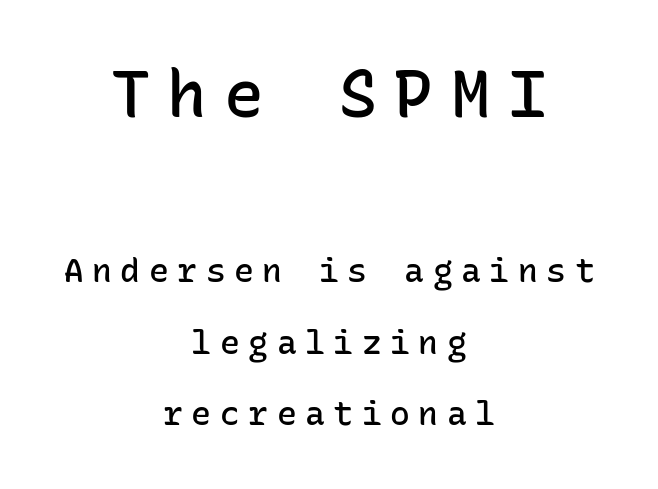
Q: Is the text bold? A: Semi-bold.
Q: Is the text italic (slanted)? A: No, it is upright.
Q: Is the typeface a serif or a sans-serif typeface? A: Sans-serif.
Q: Is the text underlined? A: No.
Q: How is the paragraph aligned? A: Centered.
Q: Is the spacing between letters normal or unusually wide? A: Unusually wide.
Q: Is the spacing between lines tight, normal or loose? A: Loose.
Q: Which block of text is set in a larger size, the first (top) or the second (bottom)? A: The first (top) one.
Q: Width (condensed, normal, or wide)? A: Normal.
Q: Stroke contrast? A: Low.
Q: x-height? A: Medium.
Q: Monospaced? A: Yes.
